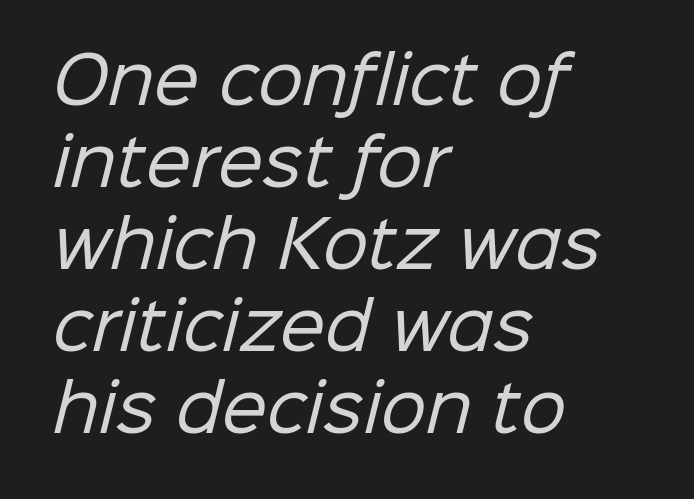
The passage shown is typed in a proportional face where columns would drift. Think standard paragraph weight, or any step lighter than that. This rendering features lettering with no underline. The letters carry no serifs — their stems end cleanly without finishing strokes.
